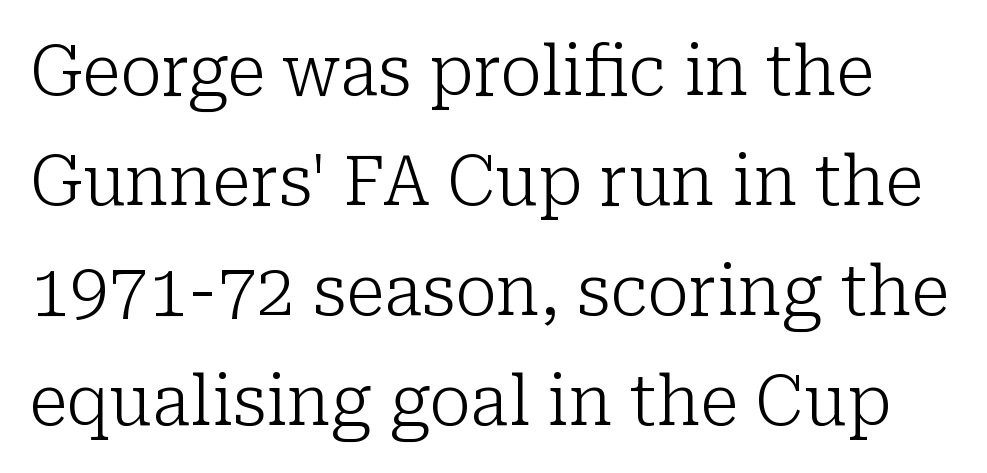
{"serif": "yes", "italic": "no", "bold": "no", "weight": "light", "width": "normal", "stroke_contrast": "low", "x_height": "medium", "monospaced": "no", "underline": "no", "line_spacing": "normal", "line_spacing_ratio": 1.57, "letter_spacing": "normal", "letter_spacing_em": 0.0, "glyph_px": 70}
